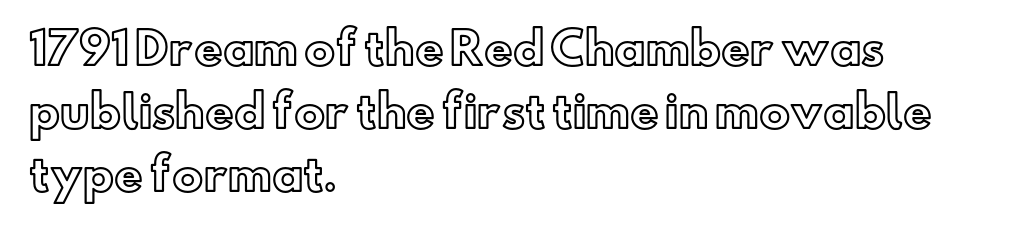
The image shows 44 px text type, upright; set left-aligned, normal line spacing (1.43x), normal letter spacing, not underlined; a small x-height.
